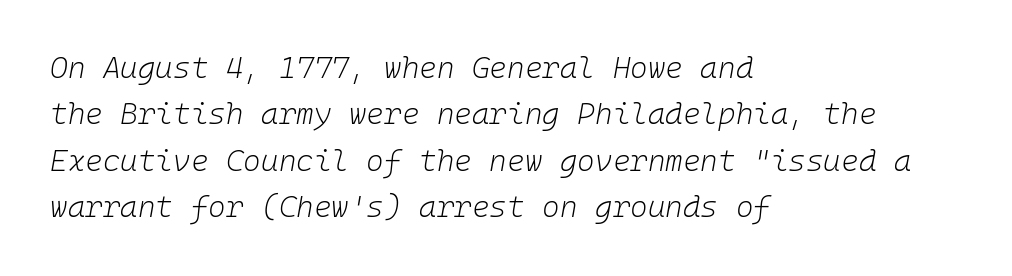
Q: Is the text bold? A: No.
Q: Is the text italic (slanted)? A: Yes, it leans right by about 10 degrees.
Q: Is the text underlined? A: No.
Q: How is the paragraph aligned? A: Left-aligned.
Q: Is the spacing between letters normal or unusually wide? A: Normal.
Q: Is the spacing between lines tight, normal or loose? A: Normal.
Q: Width (condensed, normal, or wide)? A: Normal.
Q: Stroke contrast? A: Low.
Q: x-height? A: Medium.
Q: Monospaced? A: Yes.
